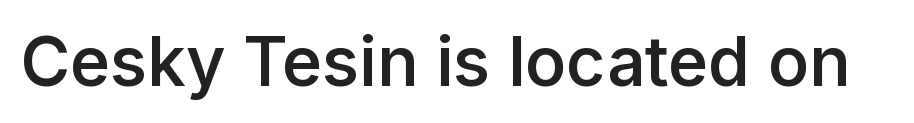
Q: Is the text bold? A: Semi-bold.
Q: Is the text italic (slanted)? A: No, it is upright.
Q: Is the typeface a serif or a sans-serif typeface? A: Sans-serif.
Q: Is the text underlined? A: No.
Q: Is the spacing between letters normal or unusually wide? A: Normal.
Q: Width (condensed, normal, or wide)? A: Normal.
Q: Stroke contrast? A: Low.
Q: x-height? A: Medium.
Q: Monospaced? A: No.
